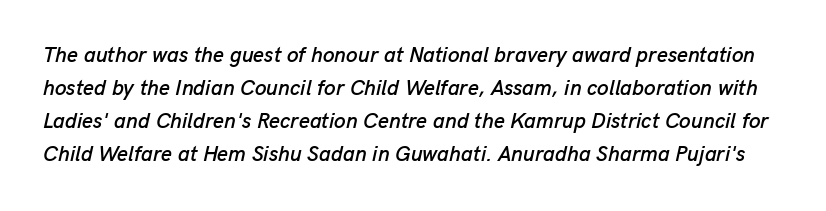
Q: Is the text italic (slanted)? A: Yes, it leans right by about 13 degrees.
Q: Is the text underlined? A: No.
Q: Is the spacing between letters normal or unusually wide? A: Normal.
Q: Is the spacing between lines tight, normal or loose? A: Normal.
